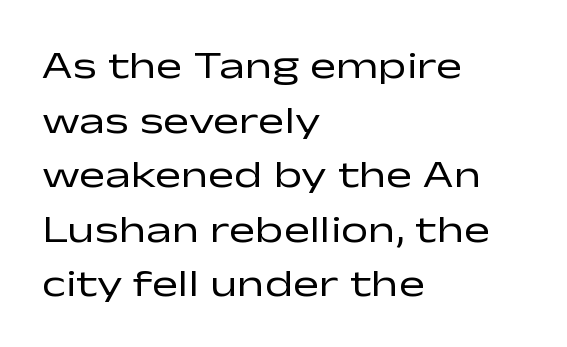
Has an underline been added? It has not. It's the straight-up-and-down kind of type. The weight tops out at a normal text grade. In terms of letterform style, serifs are entirely absent. One-word summary of the alignment: left. The face used here is rendered with its standard letterfit.
